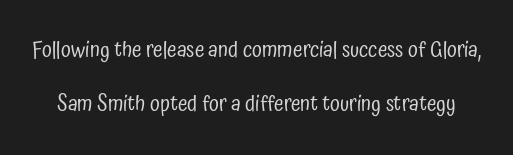
The image shows 22 px text type, upright; set loose line spacing (2.45x), normal letter spacing, not underlined.
